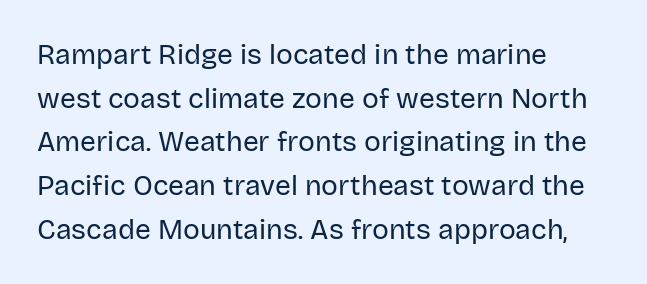
This sample uses plain, unmodified letter spacing. Nobody drew a line under any word here. This rendering employs a face without finishing strokes, i.e., a sans-serif. No chunkiness to these letters — they're not bold. Visually the block forms a straight wall on the left and a jagged coastline on the right.
